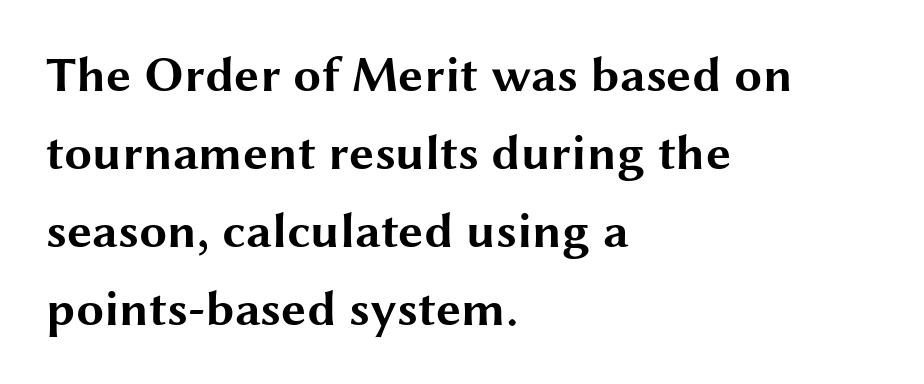
Q: Is the text bold? A: Yes.
Q: Is the text italic (slanted)? A: No, it is upright.
Q: Is the typeface a serif or a sans-serif typeface? A: Sans-serif.
Q: Is the text underlined? A: No.
Q: How is the paragraph aligned? A: Left-aligned.
Q: Is the spacing between letters normal or unusually wide? A: Normal.
Q: Is the spacing between lines tight, normal or loose? A: Normal.
Q: Width (condensed, normal, or wide)? A: Wide.
Q: Stroke contrast? A: Medium.
Q: x-height? A: Medium.
Q: Monospaced? A: No.
